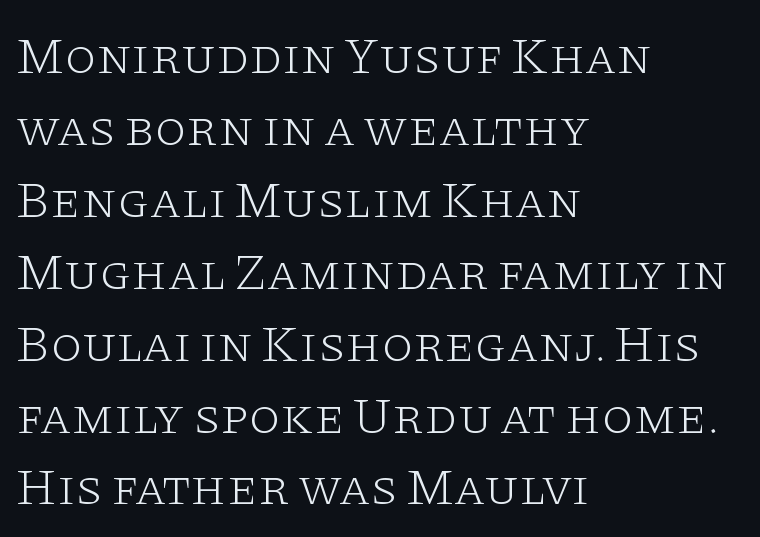
Is this a fixed-width face? No — the glyphs have proportional, varying widths. Yep, those are serifs on the letters. The space directly below the letters is spotless. Does extra space separate the letters? No, they use regular spacing.
